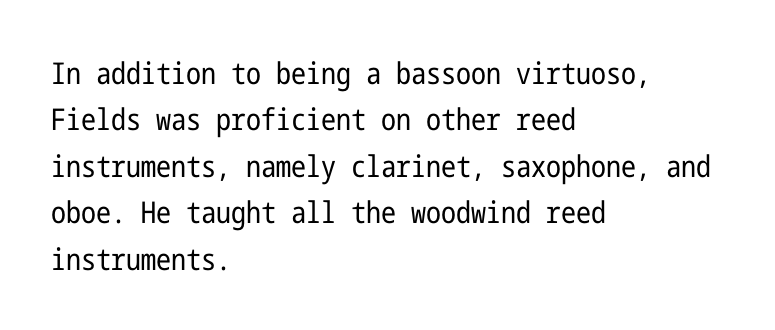
Weight: regular or lighter. Here the glyphs are tracked normally, forming tight word shapes. Summary of vertical rhythm: regular, with standard interline spacing. Upright lettering throughout. If you drew a ruler down the left edge, every line would touch it. Serifs: no, the terminals of the letterforms are clean.
